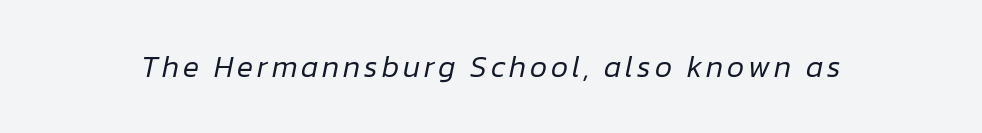
Q: Is the text bold? A: No.
Q: Is the text italic (slanted)? A: Yes, it leans right by about 12 degrees.
Q: Is the text underlined? A: No.
Q: Width (condensed, normal, or wide)? A: Normal.
Q: Stroke contrast? A: Low.
Q: x-height? A: Medium.
Q: Monospaced? A: No.
